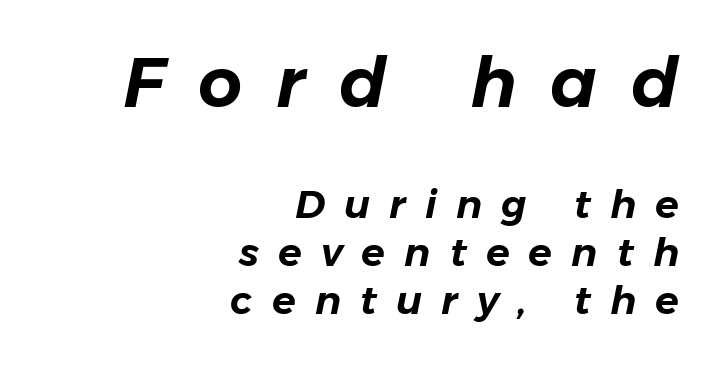
{"italic": "yes", "lean": "right", "slant_degrees": 11, "width": "normal", "stroke_contrast": "low", "x_height": "medium", "monospaced": "no", "underline": "no", "align": "right", "line_spacing_ratio": 1.23, "letter_spacing": "wide", "letter_spacing_em": 0.49, "larger_block": "first", "size_ratio": 1.77, "glyph_px": 69}
